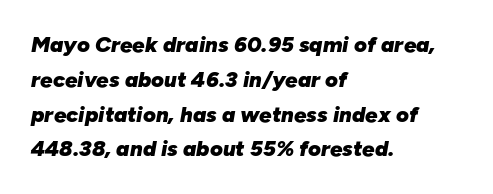
The image shows 22 px bold type, italic (leaning right); set left-aligned, normal line spacing (1.58x), normal letter spacing, not underlined.
